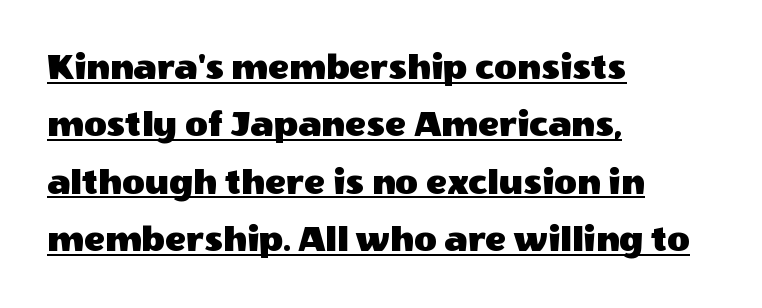
The lettering holds an erect, upright posture throughout. Spacing verdict: proportional, widths tailored to each character. Honestly, the row spacing looks completely unremarkable. Typographically, this falls in the sans-serif category. The compositor pushed each line to the left boundary.
